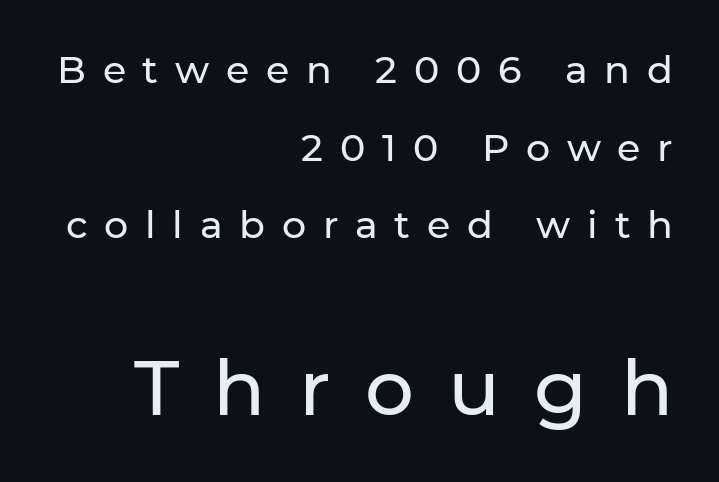
The image shows 77 px sans-serif type, upright; set right-aligned, loose line spacing (2.04x), unusually wide letter spacing (+0.44 em), not underlined; the second (bottom) block is 2.03x larger; low stroke contrast and a medium x-height.
